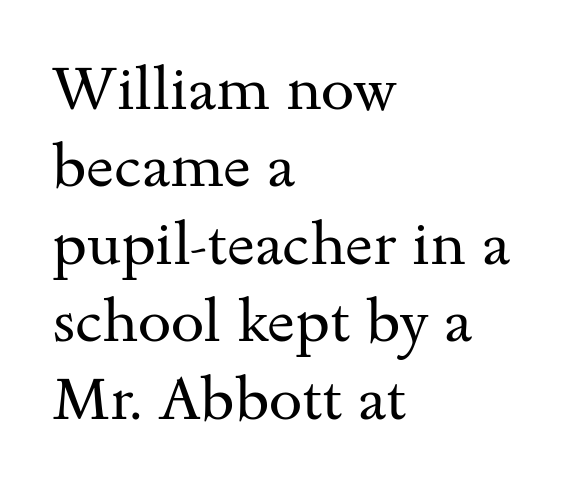
Q: Is the text bold? A: No.
Q: Is the text italic (slanted)? A: No, it is upright.
Q: Is the typeface a serif or a sans-serif typeface? A: Serif.
Q: Is the text underlined? A: No.
Q: How is the paragraph aligned? A: Left-aligned.
Q: Is the spacing between letters normal or unusually wide? A: Normal.
Q: Is the spacing between lines tight, normal or loose? A: Normal.
Q: Width (condensed, normal, or wide)? A: Wide.
Q: Stroke contrast? A: Medium.
Q: x-height? A: Small.
Q: Monospaced? A: No.
